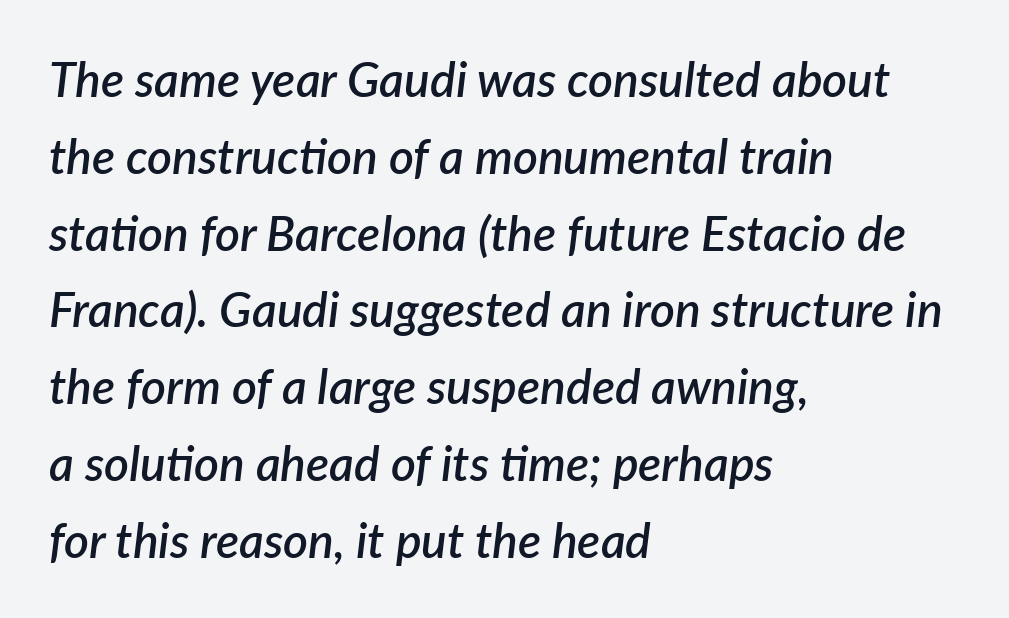
{"italic": "yes", "lean": "right", "slant_degrees": 7, "bold": "semi", "weight": "semibold", "width": "normal", "stroke_contrast": "low", "x_height": "medium", "monospaced": "no", "underline": "no", "align": "left", "line_spacing": "normal", "line_spacing_ratio": 1.6, "letter_spacing": "normal", "letter_spacing_em": 0.0, "glyph_px": 48}
